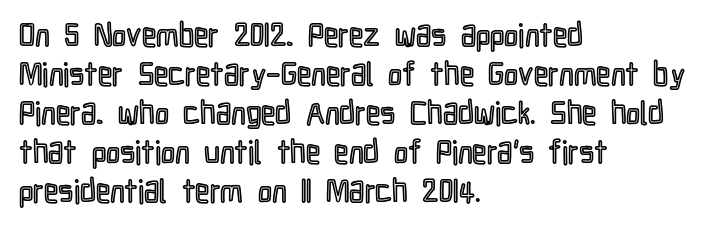
{"italic": "no", "width": "condensed", "x_height": "medium", "monospaced": "no", "underline": "no", "align": "left", "line_spacing_ratio": 1.22, "letter_spacing": "normal", "letter_spacing_em": 0.0, "glyph_px": 32}
